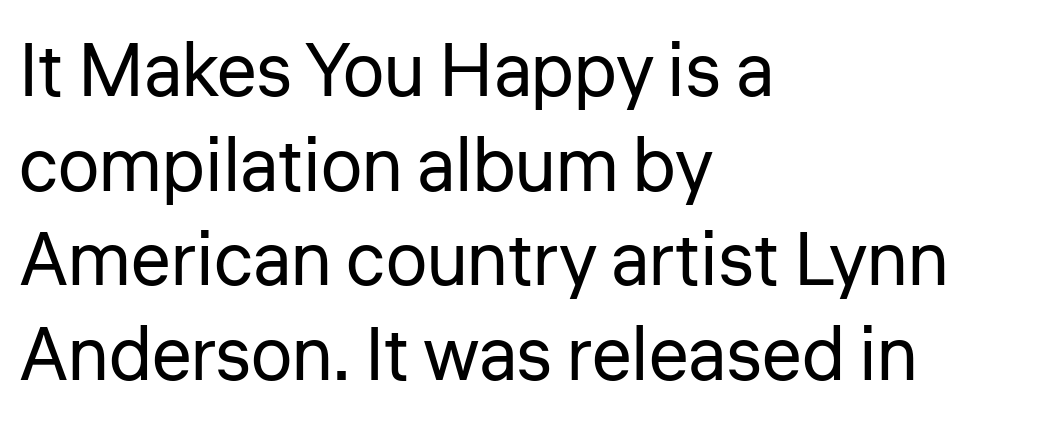
Q: Is the text bold? A: No.
Q: Is the text italic (slanted)? A: No, it is upright.
Q: Is the typeface a serif or a sans-serif typeface? A: Sans-serif.
Q: Is the text underlined? A: No.
Q: How is the paragraph aligned? A: Left-aligned.
Q: Is the spacing between letters normal or unusually wide? A: Normal.
Q: Is the spacing between lines tight, normal or loose? A: Normal.
Q: Width (condensed, normal, or wide)? A: Normal.
Q: Stroke contrast? A: Low.
Q: x-height? A: Medium.
Q: Monospaced? A: No.
